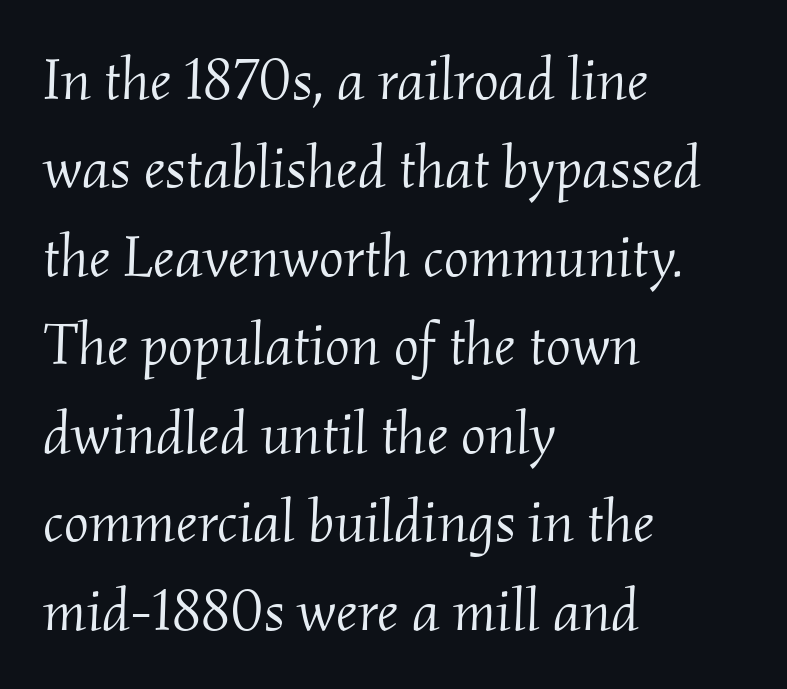
The ragged edge is on the right, which tells us the setting is flush left. Note: serifs present on the glyphs. An italicized treatment has been applied to the whole sample. Leading: standard. Standard letterfit; no display-style spreading of the glyphs. Stroke mass is kept to a normal reading level or below.
